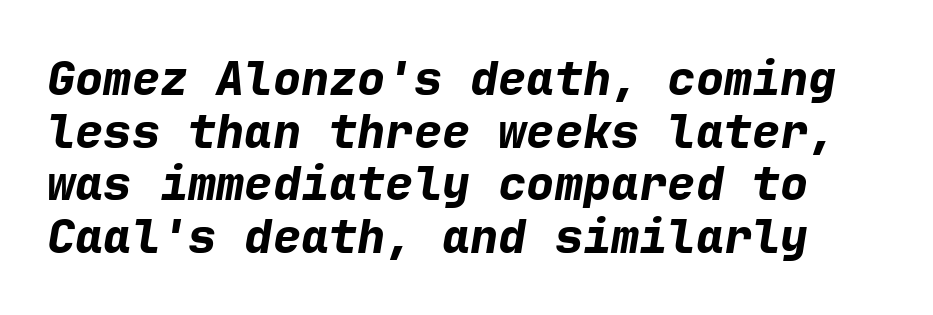
The image shows 47 px bold type, italic (leaning right), monospaced; set tight line spacing (1.12x), normal letter spacing, not underlined; low stroke contrast and a medium x-height.
